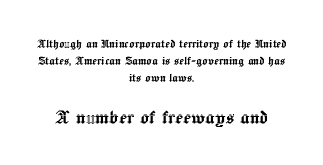
The image shows 23 px text type, upright; set centered, line spacing 1.2x, normal letter spacing, not underlined; the second (bottom) block is 1.64x larger.
